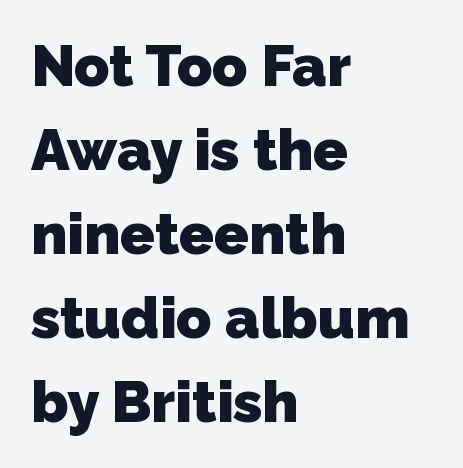
Q: Is the text bold? A: Yes.
Q: Is the typeface a serif or a sans-serif typeface? A: Sans-serif.
Q: Is the text underlined? A: No.
Q: How is the paragraph aligned? A: Left-aligned.
Q: Is the spacing between letters normal or unusually wide? A: Normal.
Q: Is the spacing between lines tight, normal or loose? A: Normal.
Q: Width (condensed, normal, or wide)? A: Normal.
Q: Stroke contrast? A: Low.
Q: x-height? A: Medium.
Q: Monospaced? A: No.
